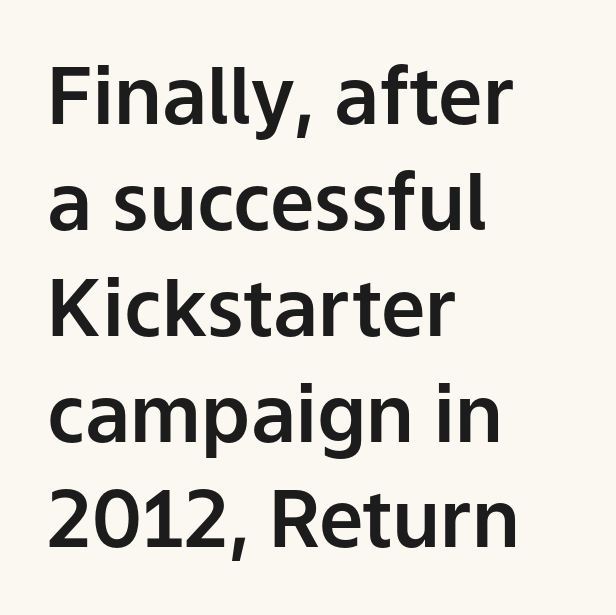
Q: Is the text italic (slanted)? A: No, it is upright.
Q: Is the typeface a serif or a sans-serif typeface? A: Sans-serif.
Q: Is the text underlined? A: No.
Q: How is the paragraph aligned? A: Left-aligned.
Q: Is the spacing between letters normal or unusually wide? A: Normal.
Q: Is the spacing between lines tight, normal or loose? A: Normal.
Q: Width (condensed, normal, or wide)? A: Normal.
Q: Stroke contrast? A: Low.
Q: x-height? A: Medium.
Q: Monospaced? A: No.
